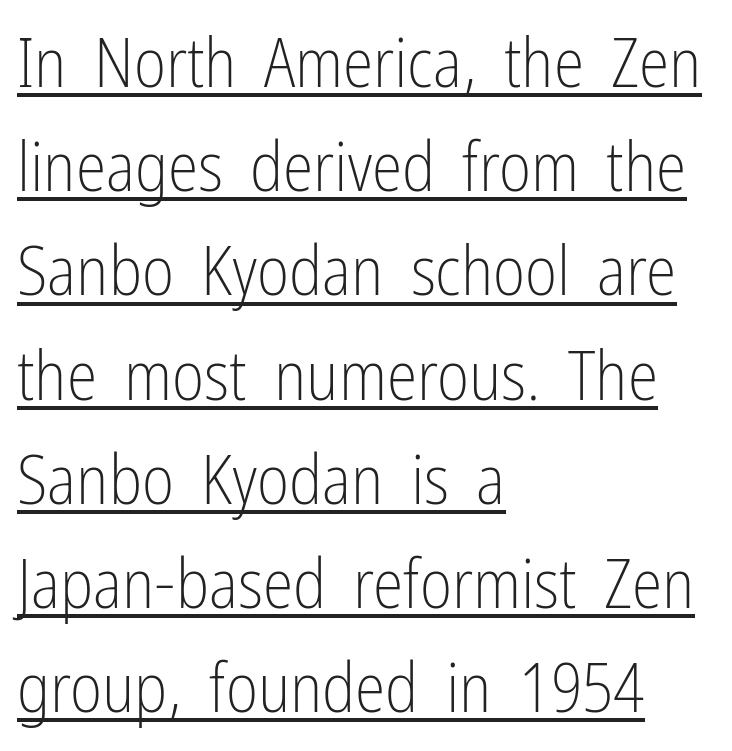
Q: Is the text bold? A: No.
Q: Is the text italic (slanted)? A: No, it is upright.
Q: Is the typeface a serif or a sans-serif typeface? A: Sans-serif.
Q: Is the text underlined? A: Yes.
Q: How is the paragraph aligned? A: Left-aligned.
Q: Is the spacing between letters normal or unusually wide? A: Normal.
Q: Is the spacing between lines tight, normal or loose? A: Normal.
Q: Width (condensed, normal, or wide)? A: Condensed.
Q: Stroke contrast? A: Low.
Q: x-height? A: Medium.
Q: Monospaced? A: No.
